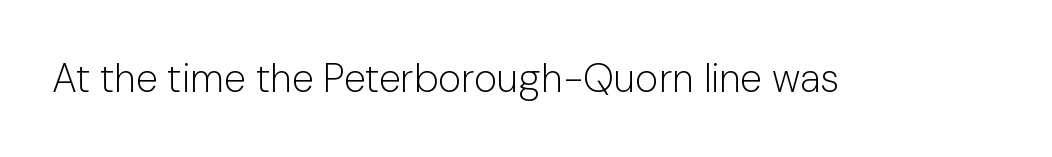
Q: Is the text bold? A: No.
Q: Is the text italic (slanted)? A: No, it is upright.
Q: Is the typeface a serif or a sans-serif typeface? A: Sans-serif.
Q: Is the text underlined? A: No.
Q: Is the spacing between letters normal or unusually wide? A: Normal.
Q: Width (condensed, normal, or wide)? A: Normal.
Q: Stroke contrast? A: Low.
Q: x-height? A: Medium.
Q: Monospaced? A: No.
